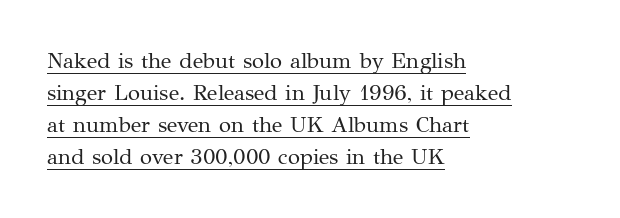
Regarding leading, the lines here are spaced in the standard way. Inter-character spacing is left at the font's built-in metrics. The rendered words wear a rule along their underside. Weight: not bold — regular or lighter.
